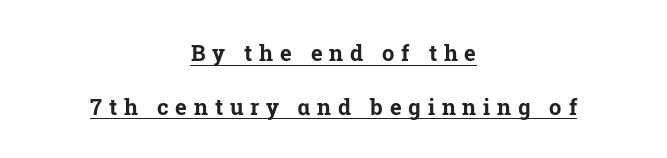
The image shows 22 px bold type, upright; set centered, loose line spacing (2.44x), unusually wide letter spacing (+0.31 em), underlined.
